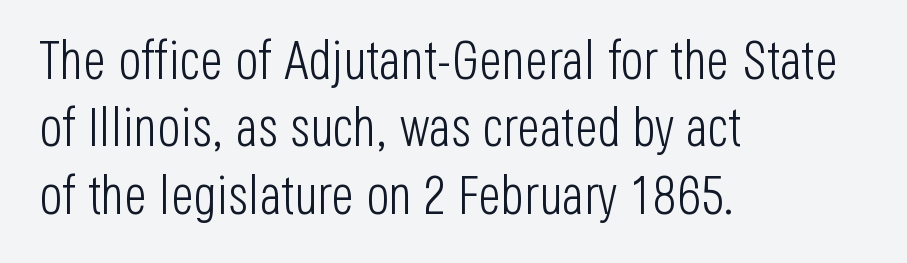
{"serif": "no", "italic": "no", "bold": "no", "weight": "light", "width": "condensed", "stroke_contrast": "low", "x_height": "large", "monospaced": "no", "underline": "no", "align": "left", "line_spacing": "normal", "line_spacing_ratio": 1.25, "letter_spacing": "normal", "letter_spacing_em": 0.0, "glyph_px": 54}
